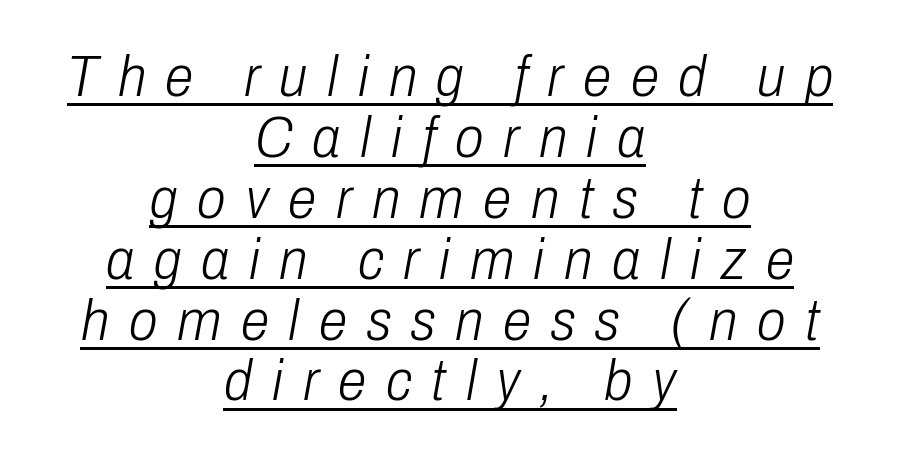
Baseline-to-baseline distance is barely more than the letter height. The rendering uses natural spacing where letterforms have individual widths. A centered setting, common on invitations and titles, is used for this passage. When letters slant like this, we call the style italic. No letter is thick-stroked: the sample isn't bold. Beneath each row of characters lies a ruled line.
